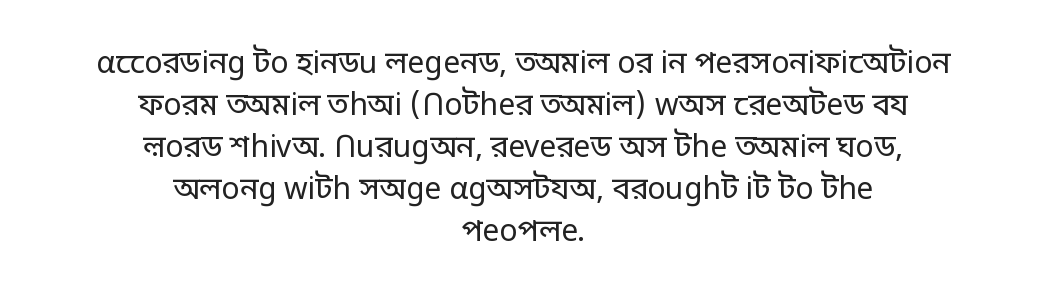
Spacing between characters is what you'd get straight out of the box. When letters stand straight like this, we call the style roman or upright. The passage shown stacks its lines at a standard gap. Underline: absent. One-word summary of the alignment: center.
